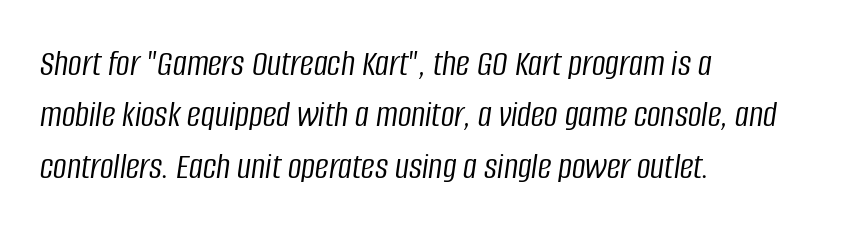
{"italic": "yes", "lean": "right", "slant_degrees": 8, "bold": "no", "weight": "light", "width": "condensed", "stroke_contrast": "low", "x_height": "large", "monospaced": "no", "underline": "no", "align": "left", "line_spacing": "normal", "line_spacing_ratio": 1.35, "letter_spacing": "normal", "letter_spacing_em": 0.0, "glyph_px": 38}
